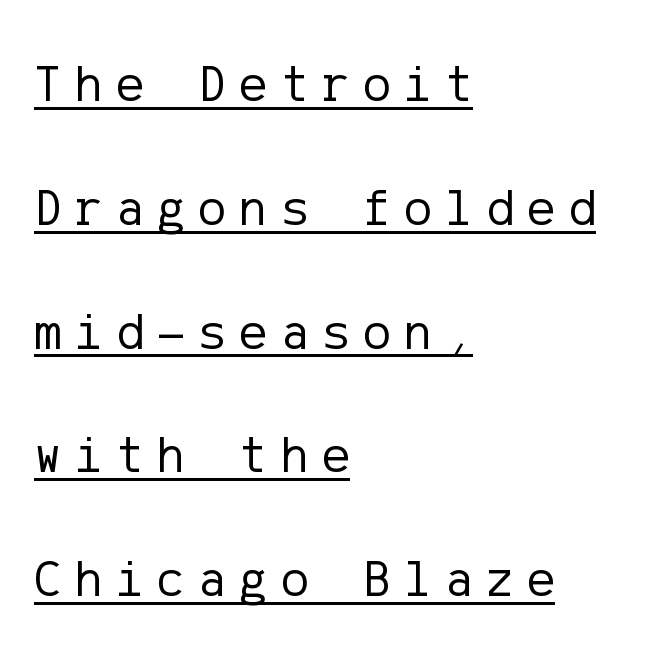
The image shows 52 px regular-weight sans-serif type, upright; set left-aligned, loose line spacing (2.38x), unusually wide letter spacing (+0.26 em), underlined; low stroke contrast and a medium x-height.
